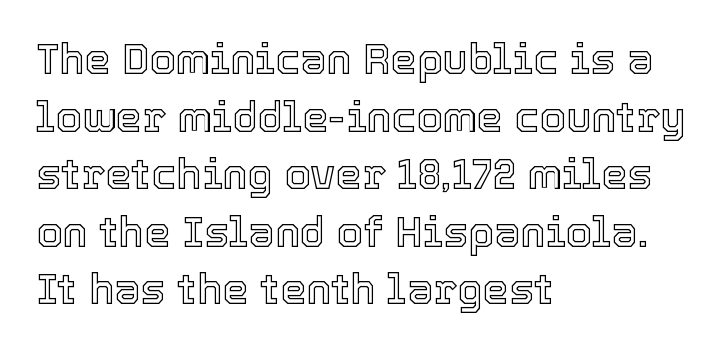
The image shows 42 px text type, upright; set left-aligned, normal line spacing (1.37x), normal letter spacing, not underlined; a medium x-height.
